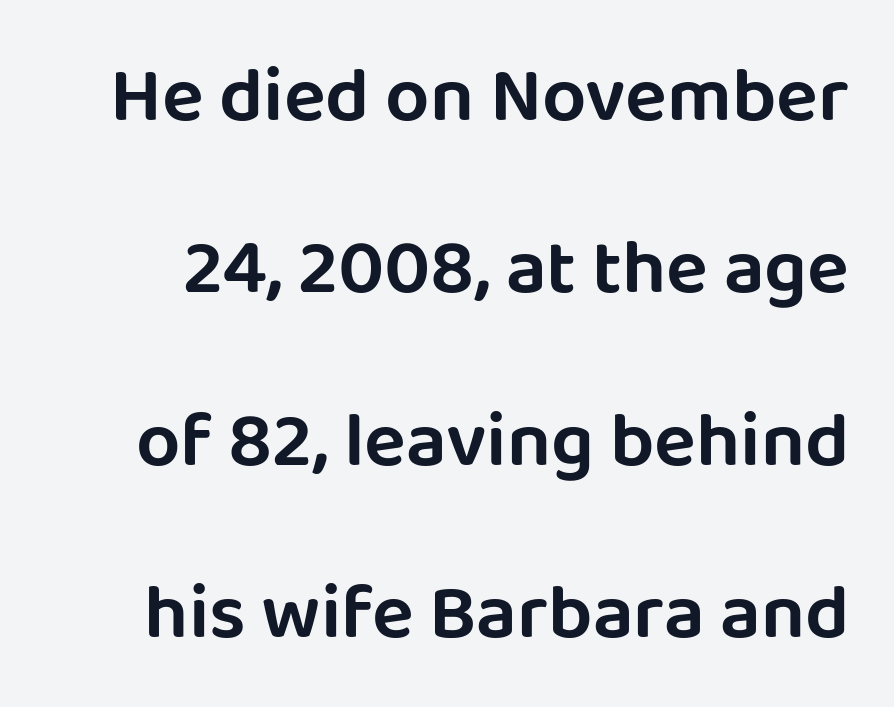
Unlike italic type, these characters show no tilt at all. Spacing verdict: proportional, widths tailored to each character. The words here are not underlined. Serifs: no, the terminals of the letterforms are clean. This rendering leaves character spacing at its baseline value.
